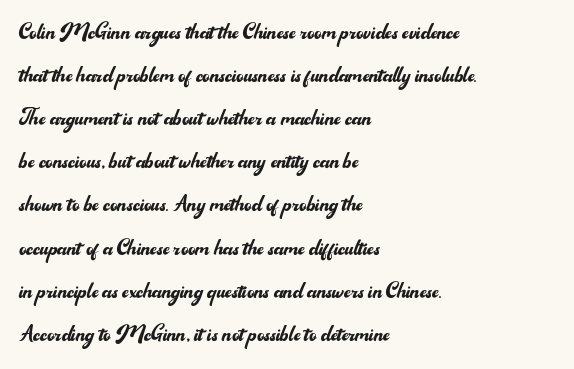
Regular leading. No feet cap the strokes, marking this as sans-serif type. The text block is weighted toward the left margin, trailing off unevenly rightward. The face looks like a standard text weight, possibly lighter.
